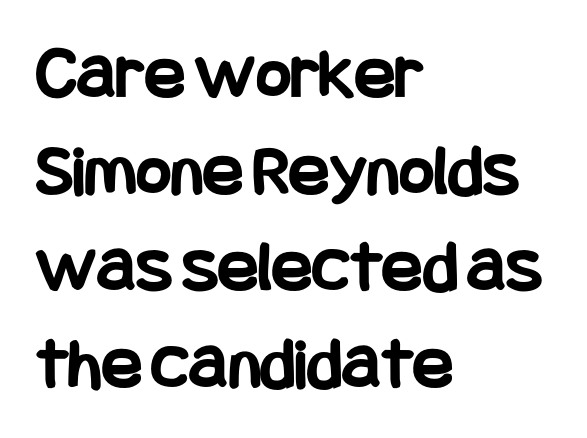
The image shows 75 px bold, condensed sans-serif type, upright; set left-aligned, normal line spacing (1.29x), normal letter spacing, not underlined; low stroke contrast and a large x-height.
